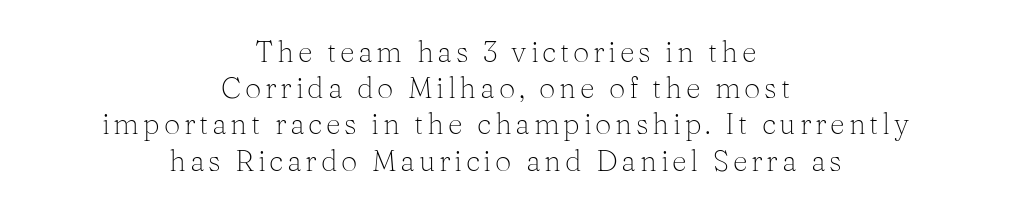
The image shows 29 px light serif type, upright; set centered, normal line spacing (1.25x), not underlined; medium stroke contrast and a medium x-height.
